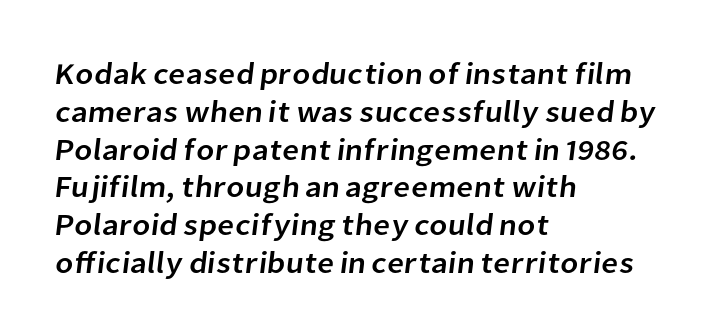
{"serif": "no", "width": "normal", "stroke_contrast": "low", "x_height": "medium", "monospaced": "no", "underline": "no", "align": "left", "line_spacing": "normal", "line_spacing_ratio": 1.26, "letter_spacing": "normal", "letter_spacing_em": 0.0, "glyph_px": 30}
